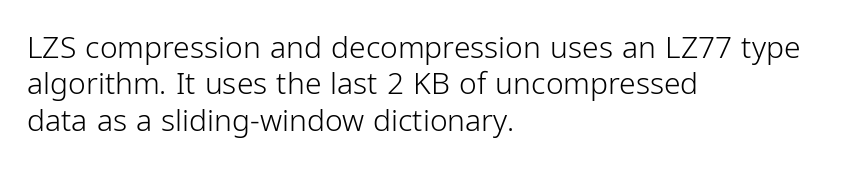
The image shows 30 px light, condensed sans-serif type, upright; set left-aligned, line spacing 1.21x, normal letter spacing, not underlined; low stroke contrast and a medium x-height.
